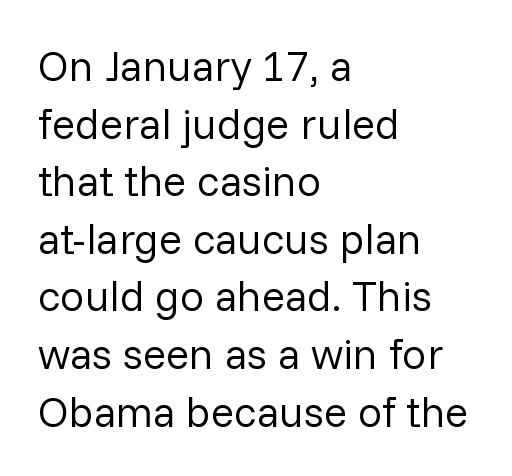
{"serif": "no", "italic": "no", "bold": "no", "weight": "regular", "width": "normal", "stroke_contrast": "low", "x_height": "medium", "monospaced": "no", "underline": "no", "align": "left", "line_spacing": "normal", "line_spacing_ratio": 1.34, "letter_spacing": "normal", "letter_spacing_em": 0.0, "glyph_px": 43}
